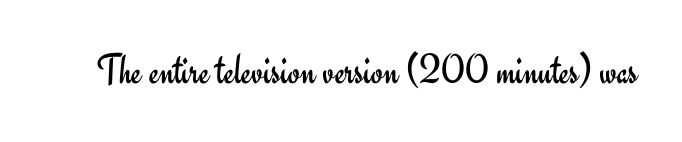
Inter-character spacing is left at the font's built-in metrics. Stem width sits at or under what a default text font uses. Character widths vary here, with narrow letters taking less room than wide ones. Nope, no serifs anywhere on these letters. A clean baseline with only descenders dipping below it.
